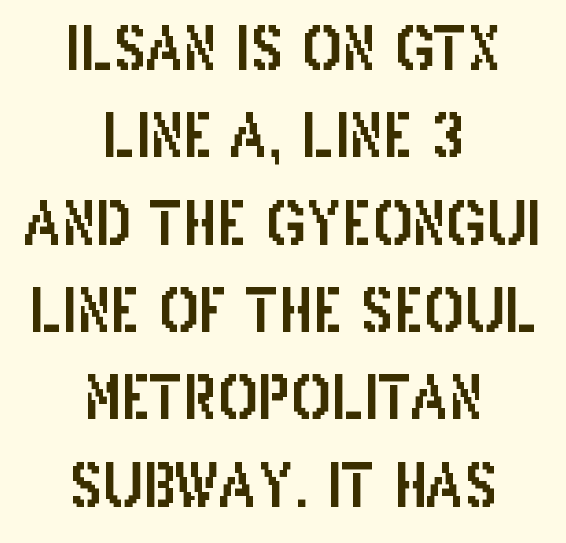
Q: Is the text italic (slanted)? A: No, it is upright.
Q: Is the typeface a serif or a sans-serif typeface? A: Sans-serif.
Q: Is the text underlined? A: No.
Q: How is the paragraph aligned? A: Centered.
Q: Is the spacing between letters normal or unusually wide? A: Normal.
Q: Is the spacing between lines tight, normal or loose? A: Normal.
Q: Width (condensed, normal, or wide)? A: Condensed.
Q: Stroke contrast? A: Low.
Q: x-height? A: Large.
Q: Monospaced? A: No.
